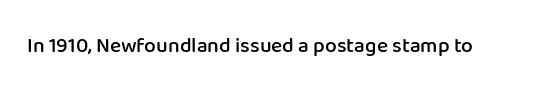
{"italic": "no", "bold": "semi", "underline": "no", "letter_spacing": "normal", "letter_spacing_em": 0.0, "glyph_px": 21}
